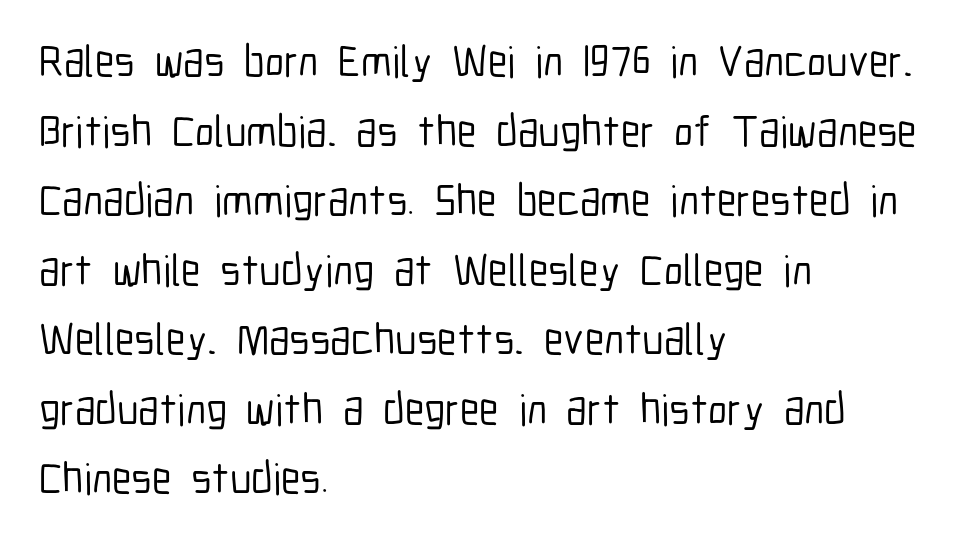
Q: Is the text italic (slanted)? A: No, it is upright.
Q: Is the typeface a serif or a sans-serif typeface? A: Sans-serif.
Q: Is the text underlined? A: No.
Q: How is the paragraph aligned? A: Left-aligned.
Q: Is the spacing between letters normal or unusually wide? A: Normal.
Q: Is the spacing between lines tight, normal or loose? A: Normal.
Q: Width (condensed, normal, or wide)? A: Condensed.
Q: Stroke contrast? A: Low.
Q: x-height? A: Medium.
Q: Monospaced? A: No.
